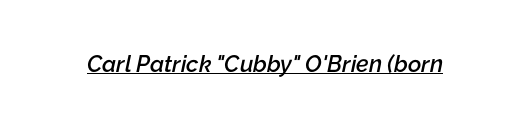
Q: Is the text bold? A: Semi-bold.
Q: Is the text italic (slanted)? A: Yes, it leans right by about 12 degrees.
Q: Is the text underlined? A: Yes.
Q: Is the spacing between letters normal or unusually wide? A: Normal.
